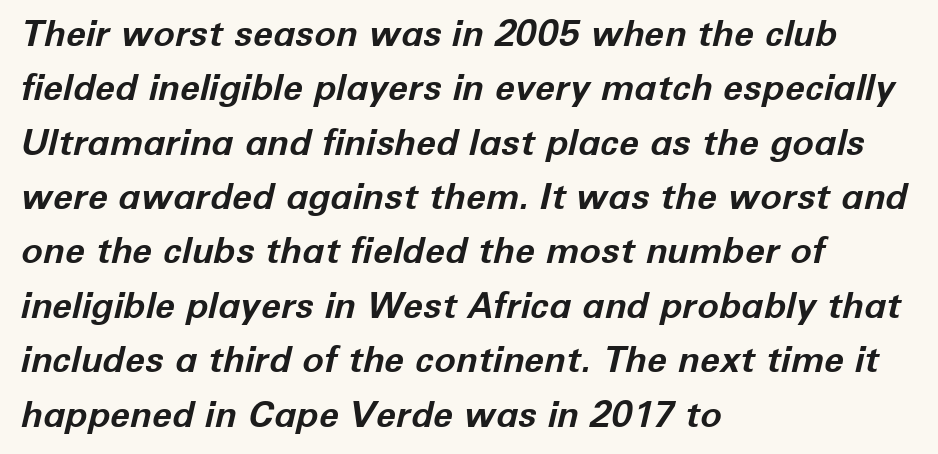
The image shows 36 px bold type, italic (leaning right); set left-aligned, normal line spacing (1.51x), normal letter spacing, not underlined; low stroke contrast and a medium x-height.
